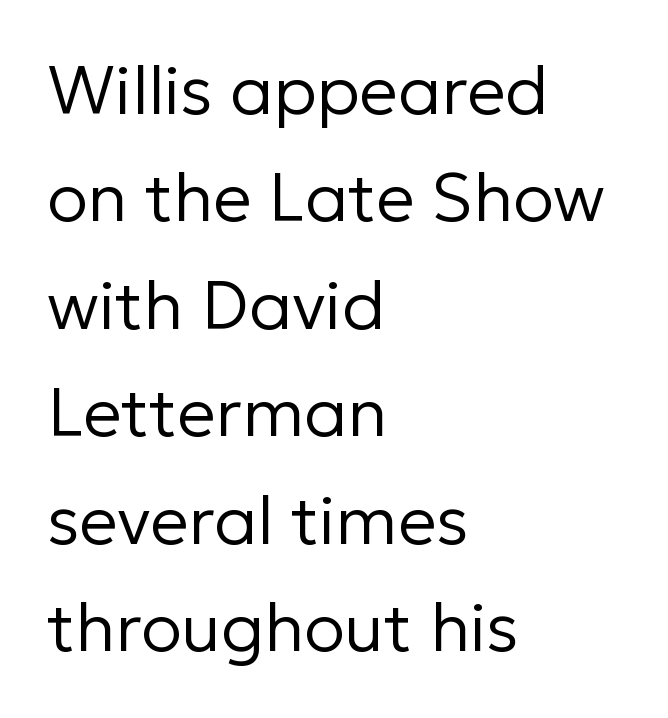
{"serif": "no", "italic": "no", "bold": "no", "weight": "regular", "width": "normal", "stroke_contrast": "low", "x_height": "medium", "monospaced": "no", "underline": "no", "align": "left", "line_spacing": "normal", "line_spacing_ratio": 1.58, "letter_spacing": "normal", "letter_spacing_em": 0.0, "glyph_px": 68}
